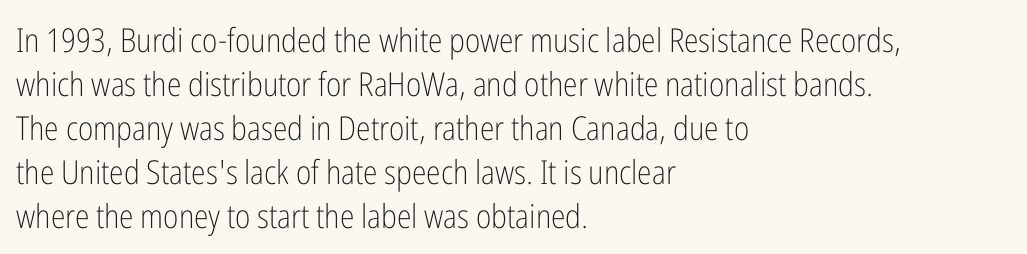
{"serif": "no", "italic": "no", "bold": "no", "weight": "light", "width": "condensed", "stroke_contrast": "low", "x_height": "medium", "monospaced": "no", "underline": "no", "align": "left", "line_spacing": "normal", "line_spacing_ratio": 1.33, "letter_spacing": "normal", "letter_spacing_em": 0.0, "glyph_px": 33}
